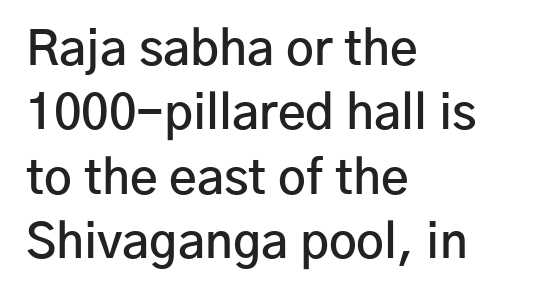
In terms of letterform style, serifs are entirely absent. The block of text has a typical density, with ordinary space between rows. How heavy is the stroke? Medium-heavy — a semibold, shy of bold. Nope, not italic — everything's standing straight. Rule under the text: the space is simply empty. Leftover space on each line is placed entirely after the last word.
